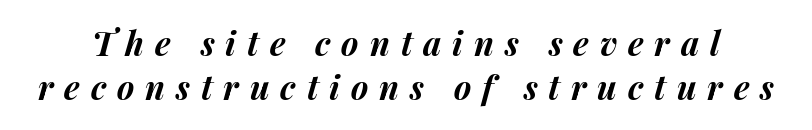
{"italic": "yes", "lean": "right", "slant_degrees": 14, "bold": "yes", "weight": "bold", "width": "normal", "stroke_contrast": "medium", "x_height": "medium", "monospaced": "no", "underline": "no", "line_spacing": "normal", "line_spacing_ratio": 1.34, "letter_spacing": "wide", "letter_spacing_em": 0.33, "glyph_px": 33}
